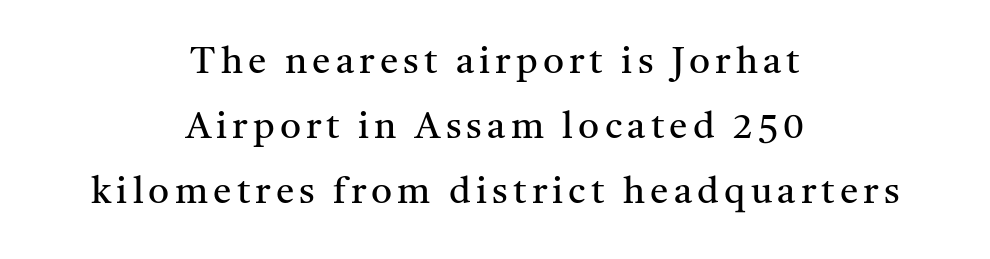
Q: Is the text bold? A: No.
Q: Is the text italic (slanted)? A: No, it is upright.
Q: Is the typeface a serif or a sans-serif typeface? A: Serif.
Q: Is the text underlined? A: No.
Q: How is the paragraph aligned? A: Centered.
Q: Width (condensed, normal, or wide)? A: Normal.
Q: Stroke contrast? A: Medium.
Q: x-height? A: Medium.
Q: Monospaced? A: No.
